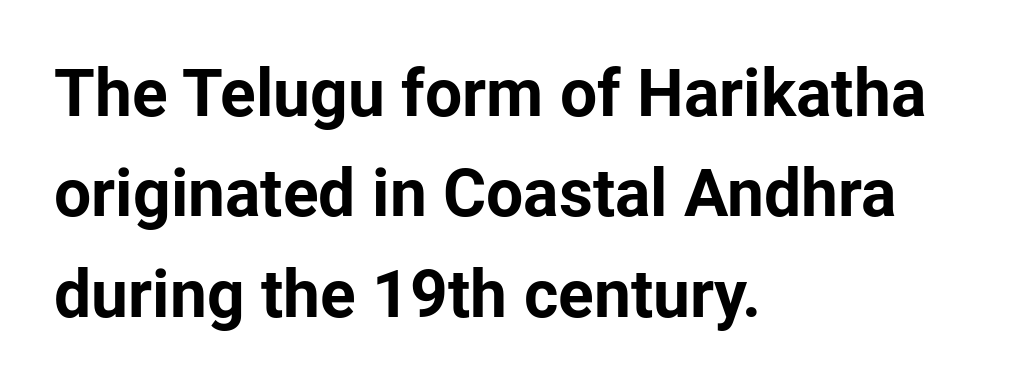
Q: Is the text bold? A: Yes.
Q: Is the text italic (slanted)? A: No, it is upright.
Q: Is the typeface a serif or a sans-serif typeface? A: Sans-serif.
Q: Is the text underlined? A: No.
Q: How is the paragraph aligned? A: Left-aligned.
Q: Is the spacing between letters normal or unusually wide? A: Normal.
Q: Is the spacing between lines tight, normal or loose? A: Normal.
Q: Width (condensed, normal, or wide)? A: Normal.
Q: Stroke contrast? A: Low.
Q: x-height? A: Medium.
Q: Monospaced? A: No.
